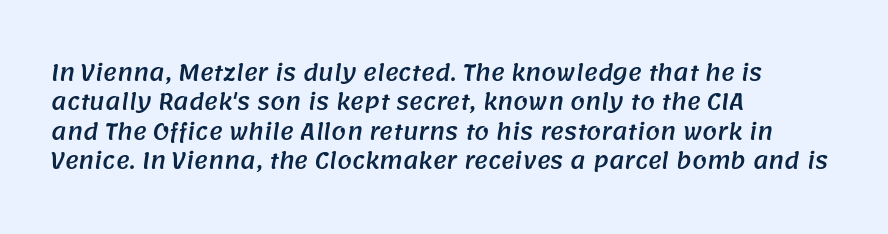
Q: Is the text underlined? A: No.
Q: How is the paragraph aligned? A: Left-aligned.
Q: Is the spacing between letters normal or unusually wide? A: Normal.
Q: Is the spacing between lines tight, normal or loose? A: Normal.
